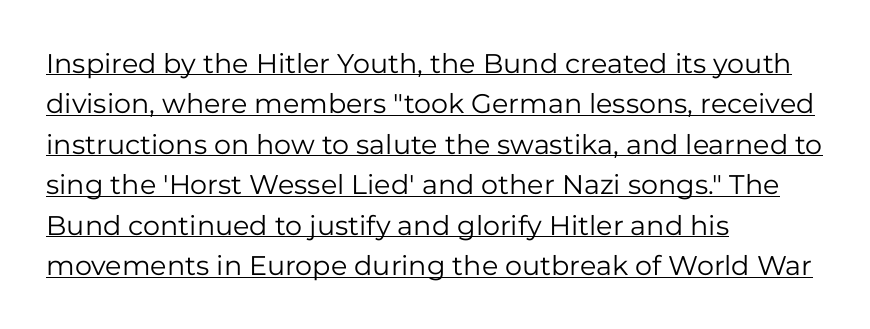
You can see a thin bar hugging the bottom of the glyphs. The rendering keeps characters at their native spacing. Letters have the restrained weight of plain body copy at most. No italicization has been applied; the sample stays upright. What's the leading like? Ordinary, nothing unusual.
